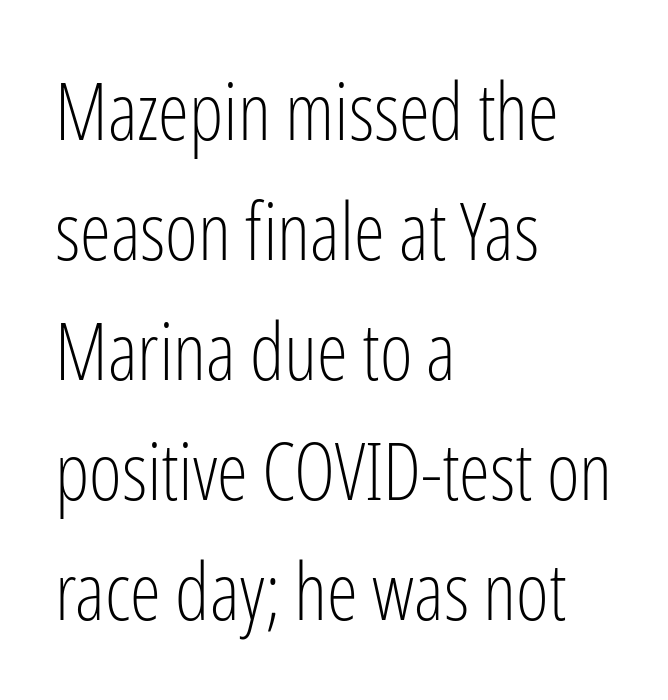
Between one letter and the next there's only the usual sliver of space. Nothing sits at the stroke ends, so this counts as sans-serif. One glance says typical: line gaps are just what's usual. Here the designer chose a conventional face with non-uniform glyph widths. The lines are quadded left. It's the straight-up-and-down kind of type.
